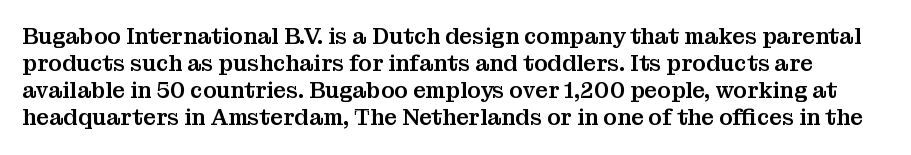
Characters remain perfectly vertical along every line. Glyph-to-glyph distance matches everyday printed text. The foot of each line stays bare and open.
